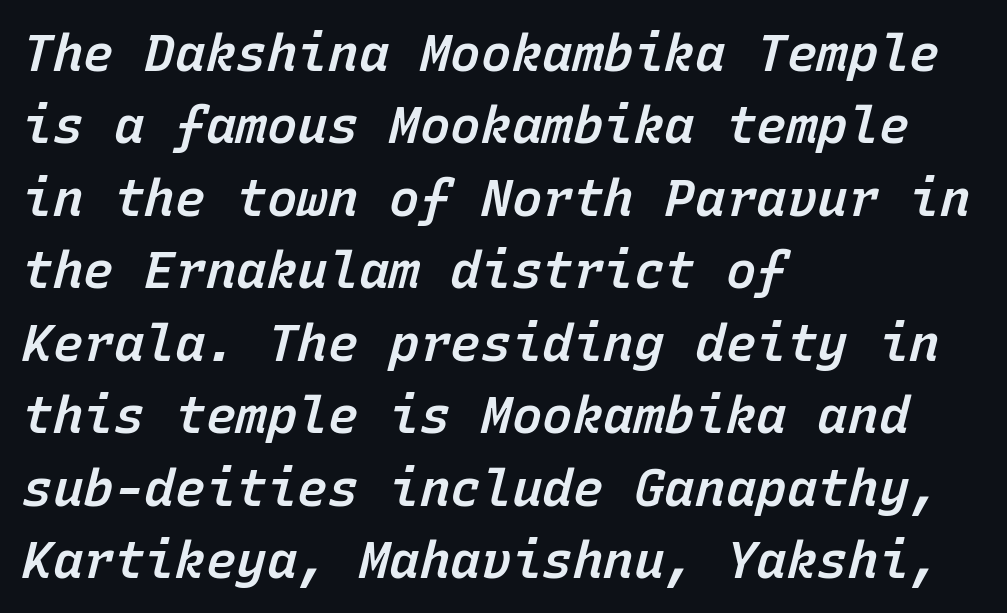
Q: Is the text bold? A: Semi-bold.
Q: Is the text italic (slanted)? A: Yes, it leans right by about 15 degrees.
Q: Is the text underlined? A: No.
Q: How is the paragraph aligned? A: Left-aligned.
Q: Is the spacing between letters normal or unusually wide? A: Normal.
Q: Is the spacing between lines tight, normal or loose? A: Normal.
Q: Width (condensed, normal, or wide)? A: Normal.
Q: Stroke contrast? A: Low.
Q: x-height? A: Medium.
Q: Monospaced? A: Yes.
